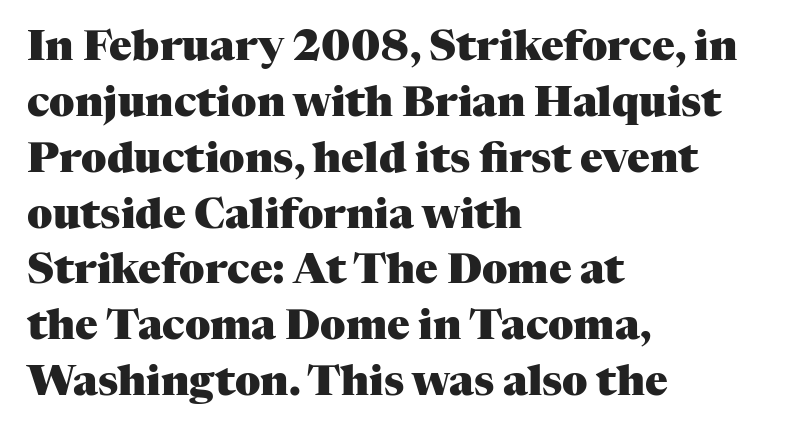
Characters remain perfectly vertical along every line. Is this a fixed-width face? No — the glyphs have proportional, varying widths. Compared with typical paragraphs, the rows here are spaced about the same. Caption: standard tracking, unaltered. Weight check: bold — yes, fully.
